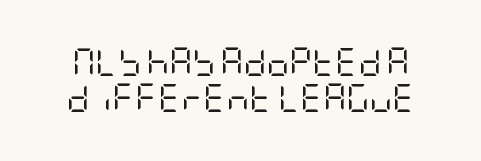
Unlike italic type, these characters show no tilt at all. One glance says typical: line gaps are just what's usual. Just letters on the line, the space beneath them empty. Nothing heavy about these letters — not bold at all. Look at the bottom of the vertical strokes: they stop flat, with no serifs. No extra tracking has been applied to these lines.
